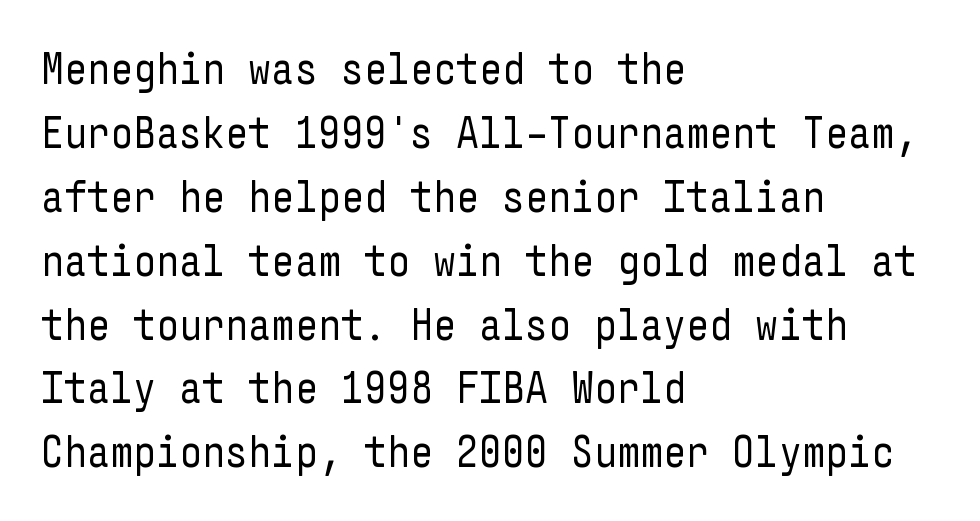
The image shows 45 px regular-weight, condensed sans-serif type, upright; set left-aligned, normal line spacing (1.42x), normal letter spacing, not underlined; low stroke contrast and a medium x-height.
